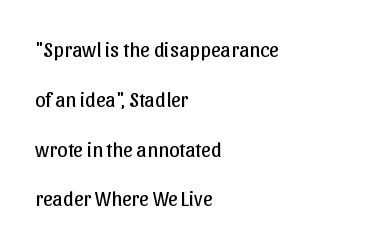
Q: Is the text bold? A: No.
Q: Is the text italic (slanted)? A: No, it is upright.
Q: Is the text underlined? A: No.
Q: How is the paragraph aligned? A: Left-aligned.
Q: Is the spacing between letters normal or unusually wide? A: Normal.
Q: Is the spacing between lines tight, normal or loose? A: Loose.
